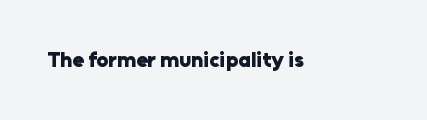
Q: Is the text bold? A: Yes.
Q: Is the text italic (slanted)? A: No, it is upright.
Q: Is the text underlined? A: No.
Q: Is the spacing between letters normal or unusually wide? A: Normal.
